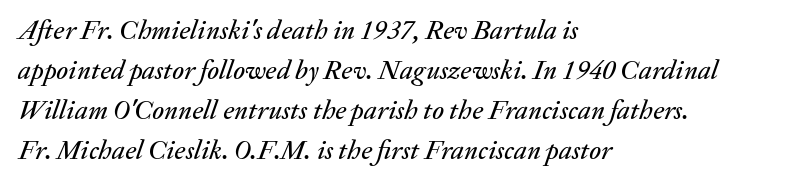
The image shows 27 px text type, italic (leaning right); set left-aligned, normal line spacing (1.48x), normal letter spacing, not underlined.
